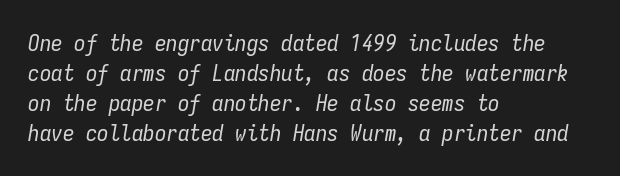
Q: Is the text bold? A: No.
Q: Is the text italic (slanted)? A: Yes, it leans right by about 9 degrees.
Q: Is the text underlined? A: No.
Q: How is the paragraph aligned? A: Left-aligned.
Q: Is the spacing between letters normal or unusually wide? A: Normal.
Q: Is the spacing between lines tight, normal or loose? A: Normal.
